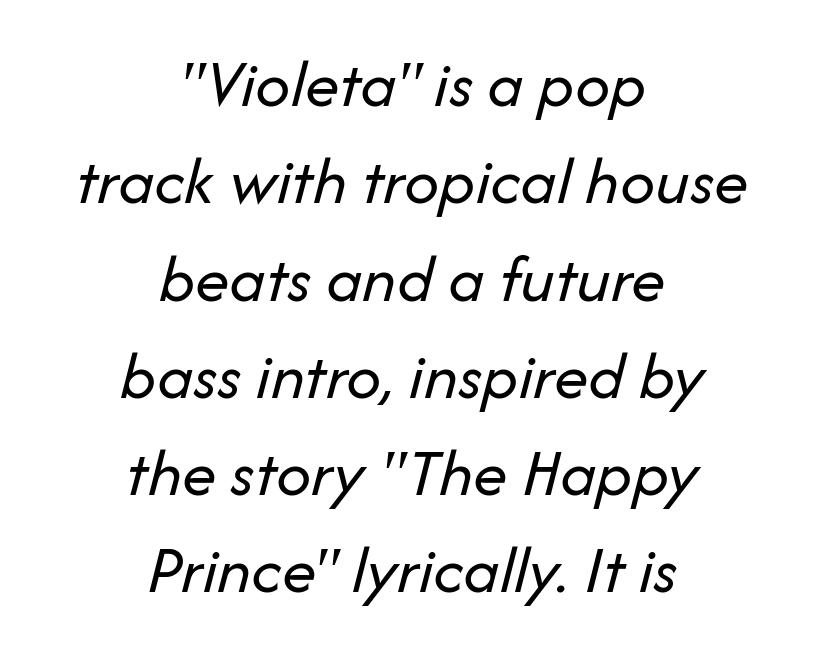
The image shows 69 px regular-weight type, italic (leaning right); set centered, normal line spacing (1.41x), normal letter spacing, not underlined; low stroke contrast and a medium x-height.
